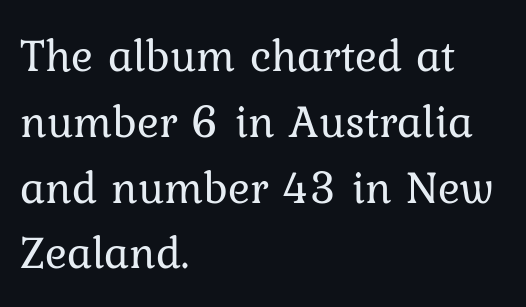
The image shows 46 px regular-weight serif type, upright; set left-aligned, normal line spacing (1.43x), normal letter spacing, not underlined; low stroke contrast and a medium x-height.
